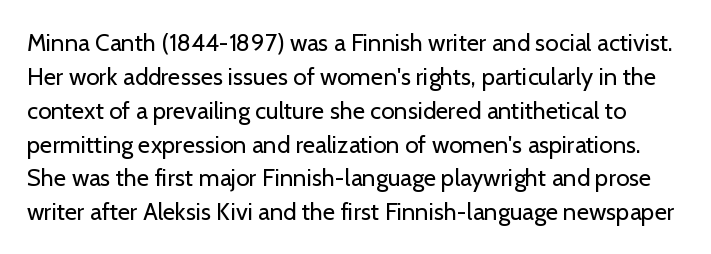
{"italic": "no", "bold": "no", "underline": "no", "line_spacing": "normal", "line_spacing_ratio": 1.41, "letter_spacing": "normal", "letter_spacing_em": 0.0, "glyph_px": 24}
